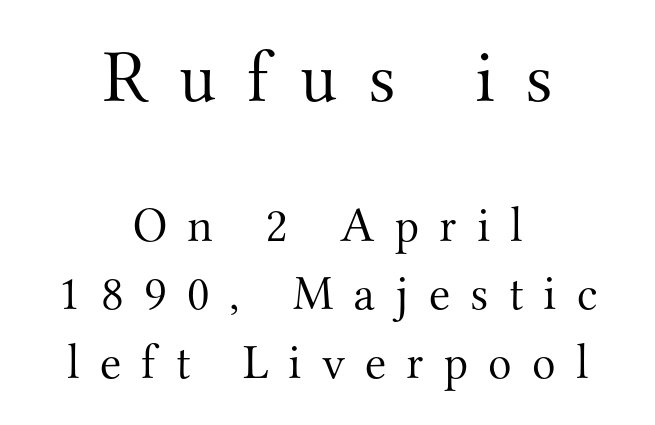
The image shows 74 px light serif type, upright; set centered, normal line spacing (1.4x), unusually wide letter spacing (+0.41 em), not underlined; the first (top) block is 1.51x larger; medium stroke contrast and a small x-height.
